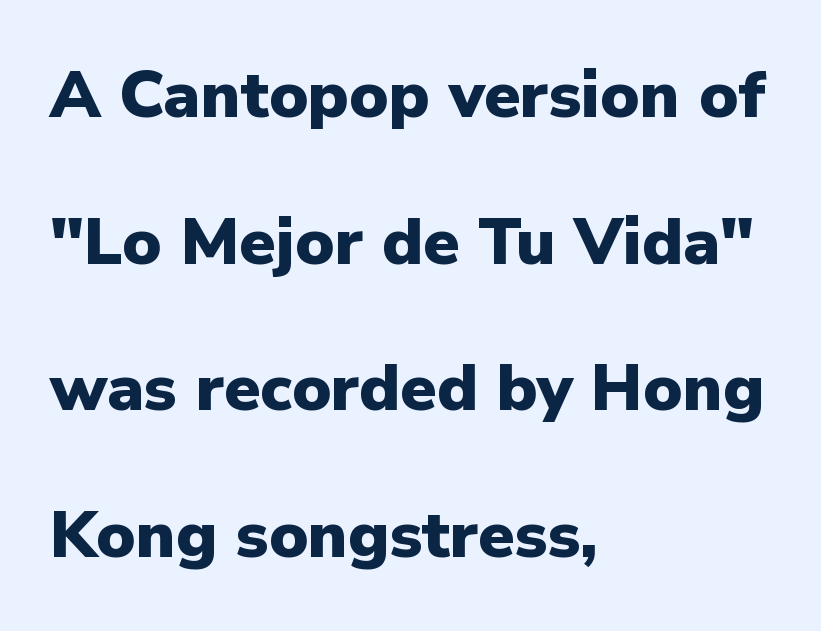
{"serif": "no", "italic": "no", "bold": "yes", "weight": "heavy", "width": "normal", "stroke_contrast": "low", "x_height": "medium", "monospaced": "no", "underline": "no", "align": "left", "line_spacing": "loose", "line_spacing_ratio": 2.22, "letter_spacing": "normal", "letter_spacing_em": 0.0, "glyph_px": 66}
